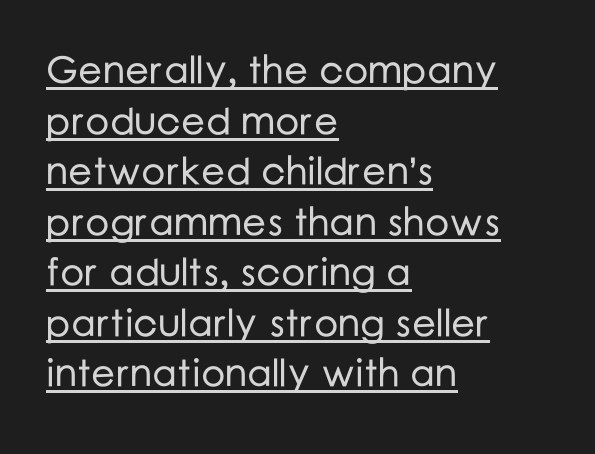
{"serif": "no", "italic": "no", "width": "normal", "stroke_contrast": "low", "x_height": "medium", "monospaced": "no", "underline": "yes", "align": "left", "line_spacing": "normal", "line_spacing_ratio": 1.33, "letter_spacing": "normal", "letter_spacing_em": 0.0, "glyph_px": 38}
